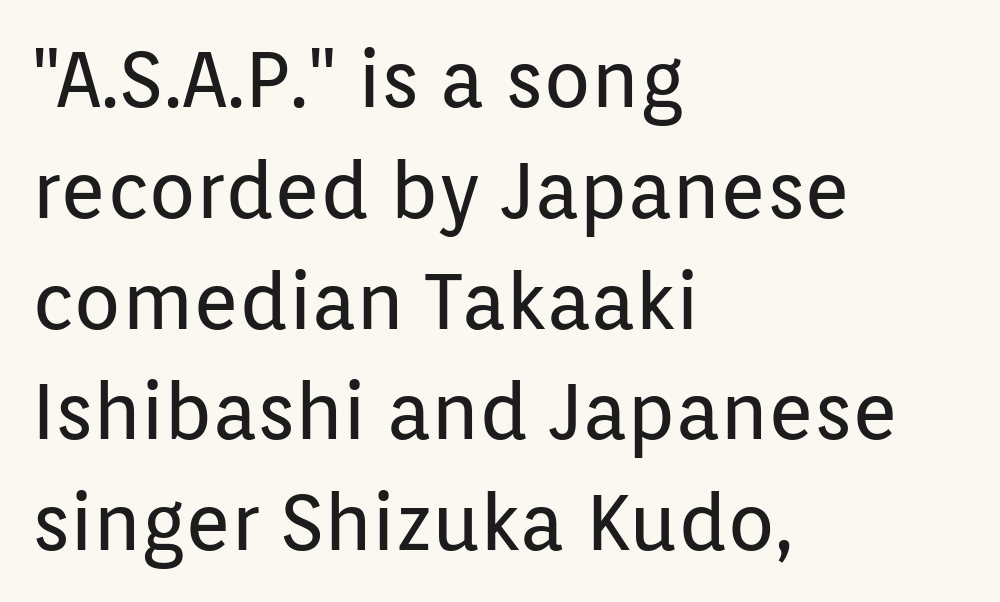
Is there any slant? The stems are plumb. The glyphs in this specimen are sans serif. Short note: letters normally spaced. The weight tops out at a normal text grade. Honestly, the row spacing looks completely unremarkable. Underline: absent.
